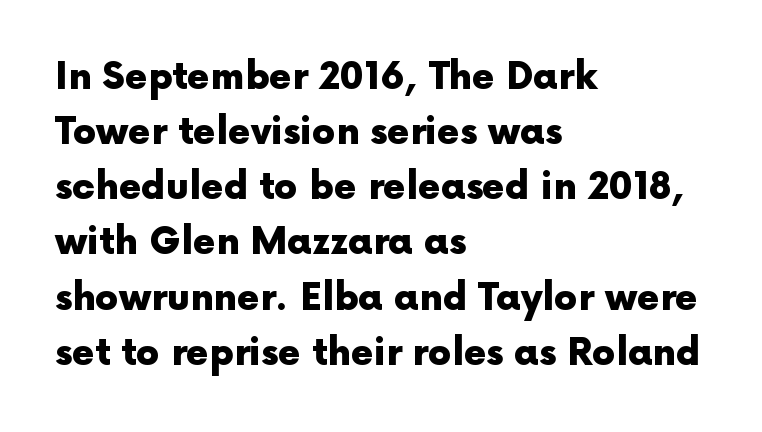
Just letters on the line, the space beneath them empty. Every character sits straight up, as roman type does. The letters are bold, with thick, heavy strokes. This block has exactly the height ordinary leading produces. You could not count columns in this text — the font is proportionally spaced.
